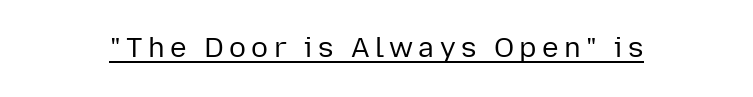
Italic? Not at all — the glyphs are vertical. Think of a printed novel: that variable character pitch is what you see here. Unbolded letterforms with no extra heft. Is this a sans? Yes — the strokes have no serifs.
